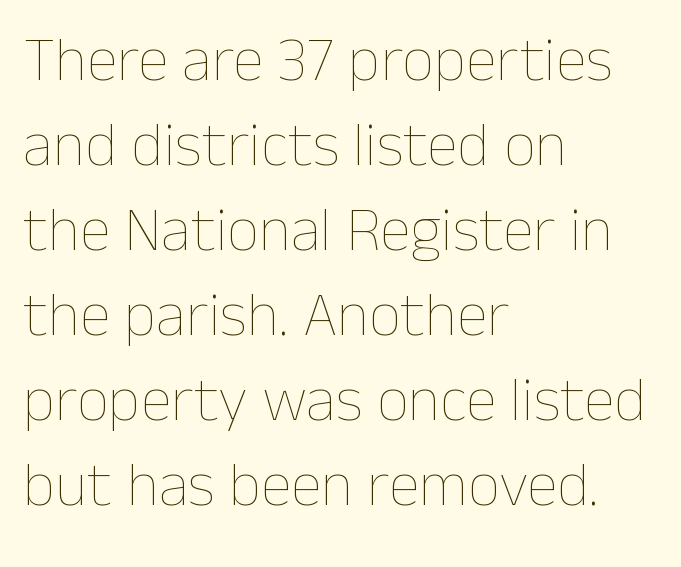
Just letters on the line, the space beneath them empty. Characters follow at the spacing the type designer built in. Successive baselines arrive at the customary interval. A typesetter would call this proportional, since set widths differ per character. Style check: upright.
